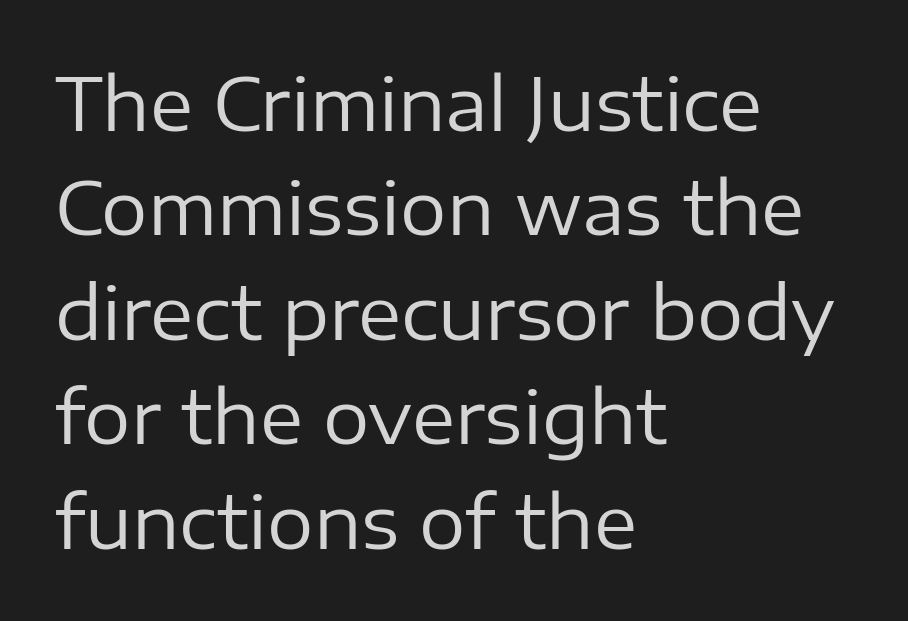
Q: Is the text bold? A: No.
Q: Is the text italic (slanted)? A: No, it is upright.
Q: Is the typeface a serif or a sans-serif typeface? A: Sans-serif.
Q: Is the text underlined? A: No.
Q: How is the paragraph aligned? A: Left-aligned.
Q: Is the spacing between letters normal or unusually wide? A: Normal.
Q: Is the spacing between lines tight, normal or loose? A: Normal.
Q: Width (condensed, normal, or wide)? A: Normal.
Q: Stroke contrast? A: Low.
Q: x-height? A: Medium.
Q: Monospaced? A: No.
